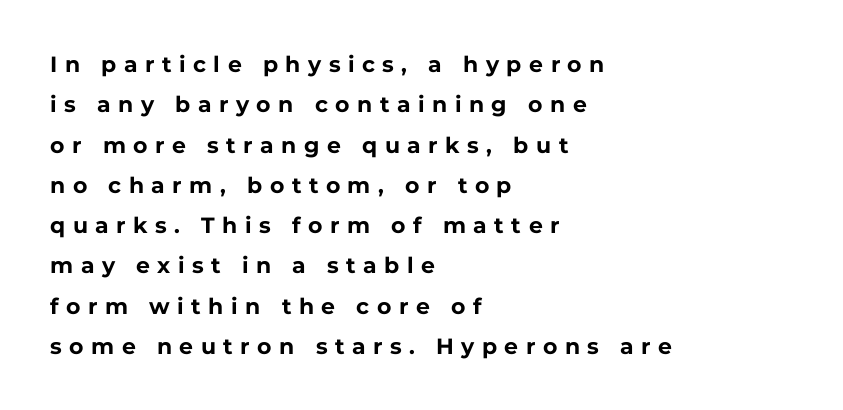
{"italic": "no", "bold": "yes", "underline": "no", "align": "left", "line_spacing_ratio": 1.83, "letter_spacing": "wide", "letter_spacing_em": 0.34, "glyph_px": 22}
